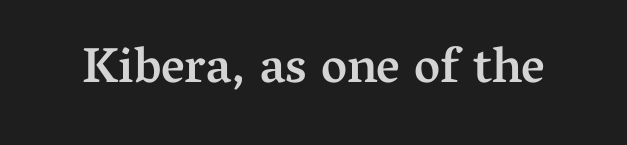
{"serif": "yes", "italic": "no", "bold": "semi", "weight": "semibold", "width": "normal", "stroke_contrast": "medium", "x_height": "medium", "monospaced": "no", "underline": "no", "letter_spacing": "normal", "letter_spacing_em": 0.0, "glyph_px": 50}
